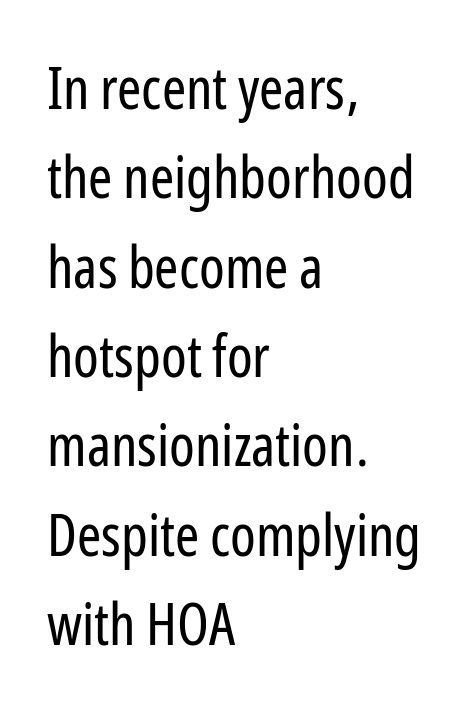
Short note: letters normally spaced. Spacing verdict: proportional, widths tailored to each character. Short and long lines alike share a common starting point at left. The cut favours lightness, reaching ordinary text weight at its darkest. In terms of leading, this rendering sits right in the middle. Designer's note — italics off, roman on.
